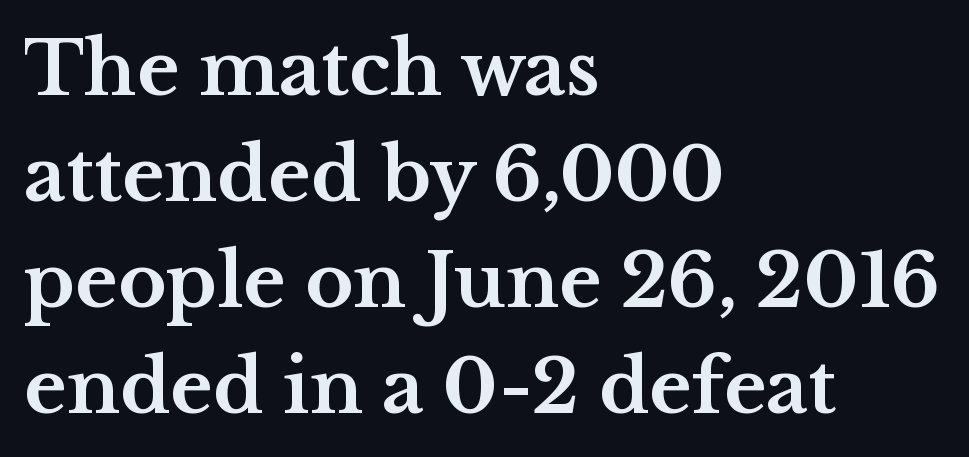
{"serif": "yes", "italic": "no", "bold": "yes", "weight": "bold", "width": "wide", "stroke_contrast": "medium", "x_height": "medium", "monospaced": "no", "underline": "no", "align": "left", "line_spacing": "normal", "line_spacing_ratio": 1.45, "letter_spacing": "normal", "letter_spacing_em": 0.0, "glyph_px": 73}
